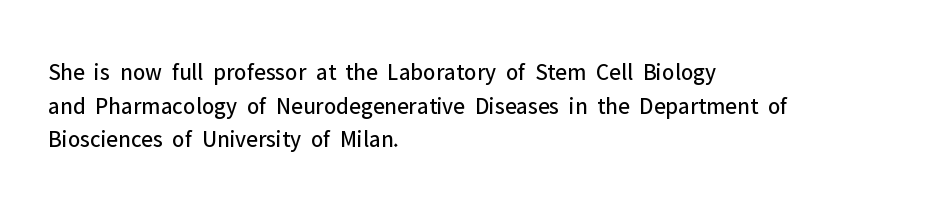
{"italic": "no", "bold": "no", "underline": "no", "align": "left", "line_spacing": "normal", "line_spacing_ratio": 1.4, "letter_spacing": "normal", "letter_spacing_em": 0.0, "glyph_px": 24}
